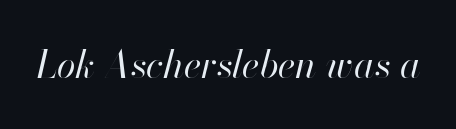
{"italic": "yes", "lean": "right", "slant_degrees": 13, "bold": "no", "weight": "regular", "width": "normal", "stroke_contrast": "high", "x_height": "small", "monospaced": "no", "underline": "no", "letter_spacing": "normal", "letter_spacing_em": 0.0, "glyph_px": 38}
